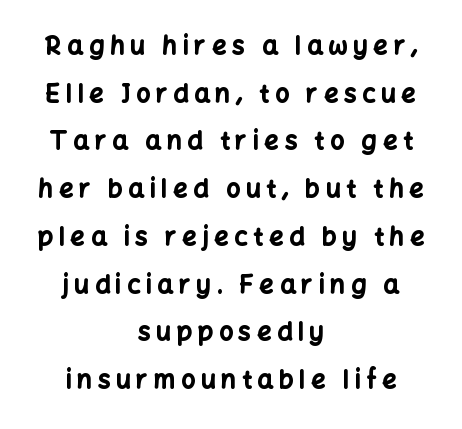
The image shows 25 px bold type, upright; set centered, loose line spacing (1.91x), unusually wide letter spacing (+0.23 em), not underlined.
